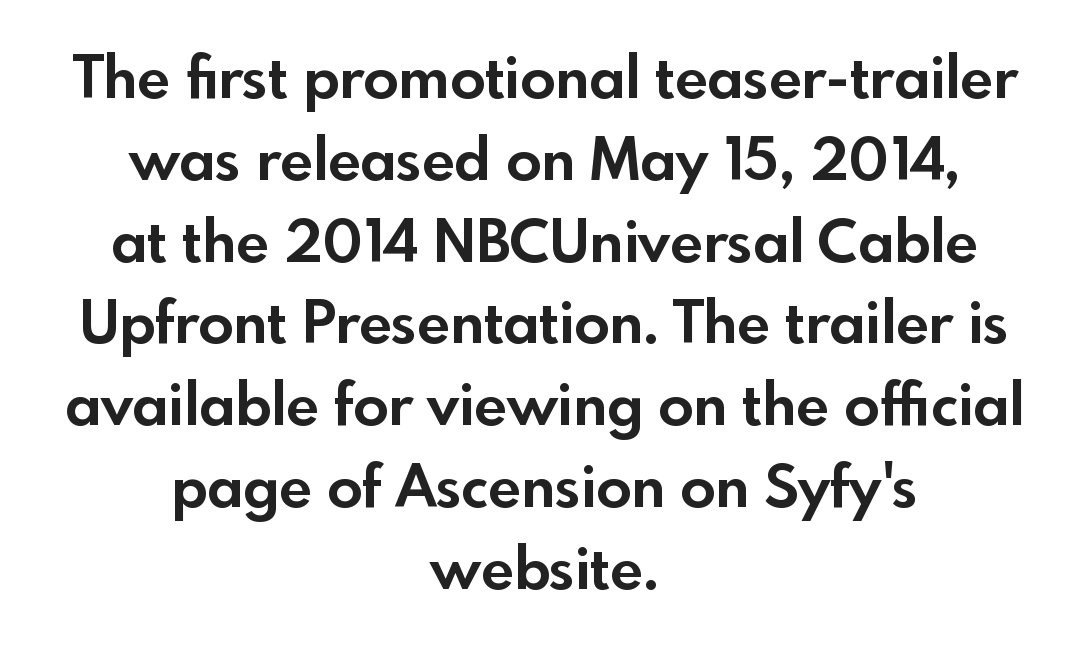
{"serif": "no", "italic": "no", "bold": "yes", "weight": "bold", "width": "normal", "x_height": "small", "monospaced": "no", "underline": "no", "align": "center", "line_spacing": "normal", "line_spacing_ratio": 1.41, "letter_spacing": "normal", "letter_spacing_em": 0.0, "glyph_px": 58}
